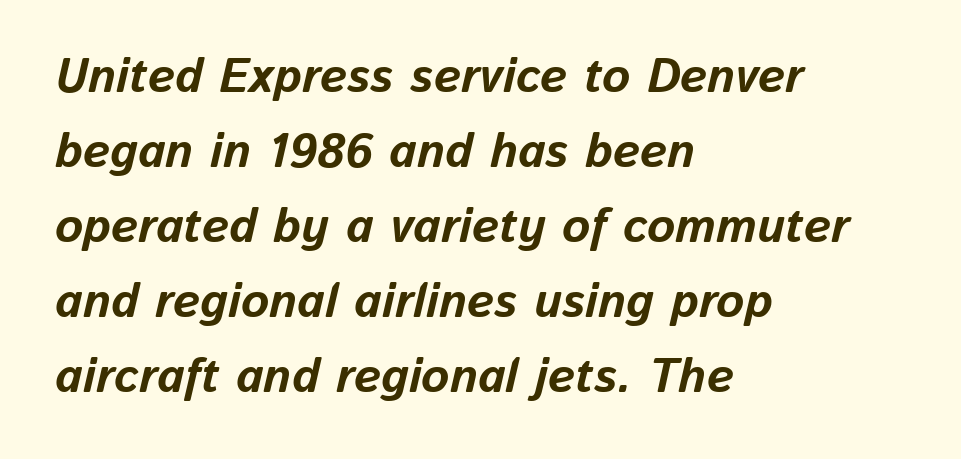
{"italic": "yes", "lean": "right", "slant_degrees": 13, "bold": "yes", "weight": "bold", "width": "normal", "stroke_contrast": "low", "x_height": "medium", "monospaced": "no", "underline": "no", "align": "left", "line_spacing": "normal", "line_spacing_ratio": 1.56, "letter_spacing": "normal", "letter_spacing_em": 0.0, "glyph_px": 48}
